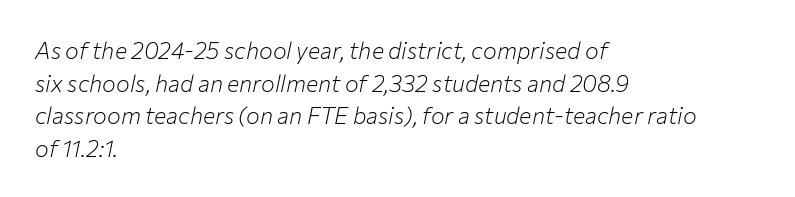
{"italic": "yes", "lean": "right", "slant_degrees": 12, "bold": "no", "underline": "no", "align": "left", "line_spacing": "normal", "line_spacing_ratio": 1.42, "letter_spacing": "normal", "letter_spacing_em": 0.0, "glyph_px": 23}
